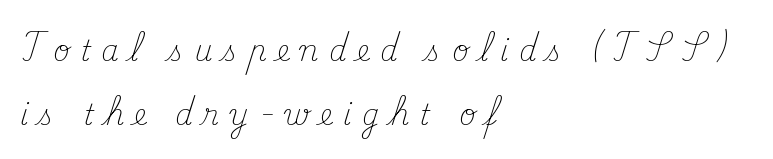
{"serif": "yes", "bold": "no", "weight": "light", "width": "normal", "stroke_contrast": "medium", "x_height": "small", "monospaced": "no", "underline": "no", "align": "left", "line_spacing": "loose", "line_spacing_ratio": 2.27, "letter_spacing": "wide", "letter_spacing_em": 0.37, "glyph_px": 28}
